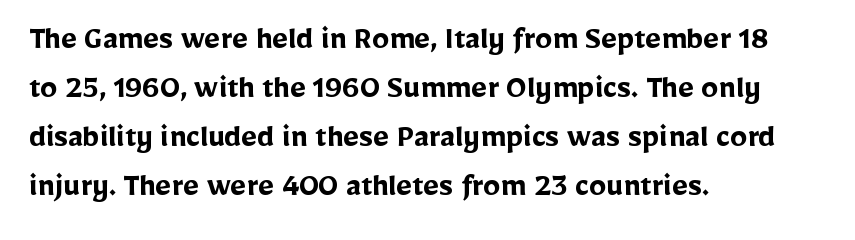
Q: Is the text bold? A: Yes.
Q: Is the text italic (slanted)? A: No, it is upright.
Q: Is the typeface a serif or a sans-serif typeface? A: Sans-serif.
Q: Is the text underlined? A: No.
Q: How is the paragraph aligned? A: Left-aligned.
Q: Is the spacing between letters normal or unusually wide? A: Normal.
Q: Is the spacing between lines tight, normal or loose? A: Normal.
Q: Width (condensed, normal, or wide)? A: Normal.
Q: Stroke contrast? A: Low.
Q: x-height? A: Medium.
Q: Monospaced? A: No.
